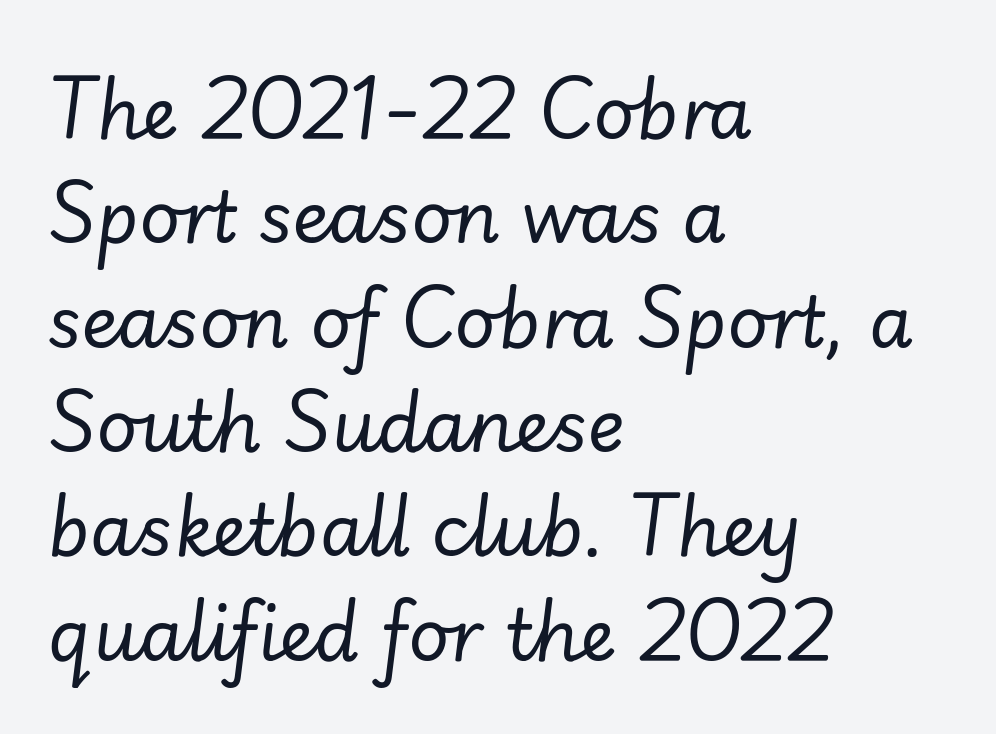
{"italic": "yes", "lean": "right", "slant_degrees": 7, "bold": "no", "weight": "regular", "width": "normal", "stroke_contrast": "low", "x_height": "small", "monospaced": "no", "underline": "no", "align": "left", "line_spacing": "normal", "line_spacing_ratio": 1.47, "letter_spacing": "normal", "letter_spacing_em": 0.0, "glyph_px": 71}
